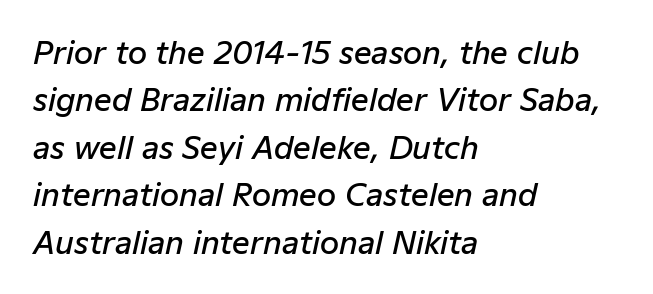
{"italic": "yes", "lean": "right", "slant_degrees": 12, "bold": "semi", "weight": "semibold", "width": "normal", "stroke_contrast": "low", "x_height": "medium", "monospaced": "no", "underline": "no", "align": "left", "line_spacing": "normal", "line_spacing_ratio": 1.53, "letter_spacing": "normal", "letter_spacing_em": 0.0, "glyph_px": 31}
